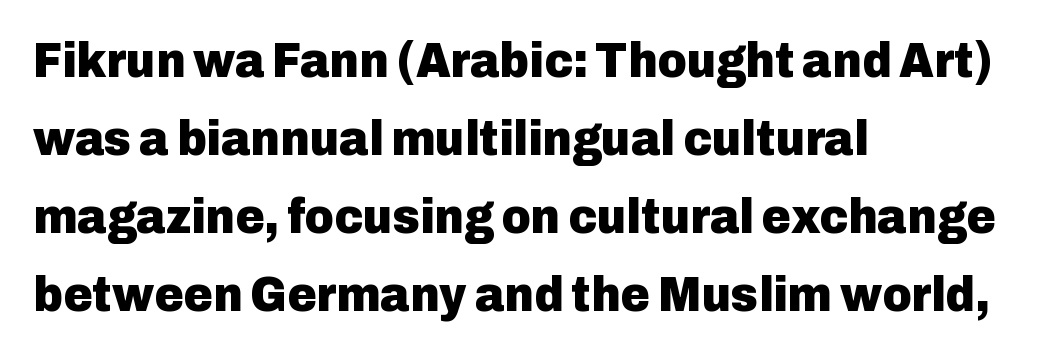
The image shows 50 px heavy sans-serif type, upright; set left-aligned, normal line spacing (1.56x), normal letter spacing, not underlined; low stroke contrast and a medium x-height.
